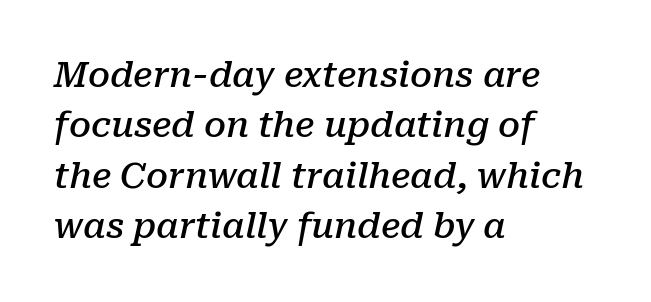
Q: Is the text bold? A: Semi-bold.
Q: Is the text italic (slanted)? A: Yes, it leans right by about 10 degrees.
Q: Is the typeface a serif or a sans-serif typeface? A: Serif.
Q: Is the text underlined? A: No.
Q: How is the paragraph aligned? A: Left-aligned.
Q: Is the spacing between letters normal or unusually wide? A: Normal.
Q: Is the spacing between lines tight, normal or loose? A: Normal.
Q: Width (condensed, normal, or wide)? A: Normal.
Q: Stroke contrast? A: Low.
Q: x-height? A: Medium.
Q: Monospaced? A: No.
